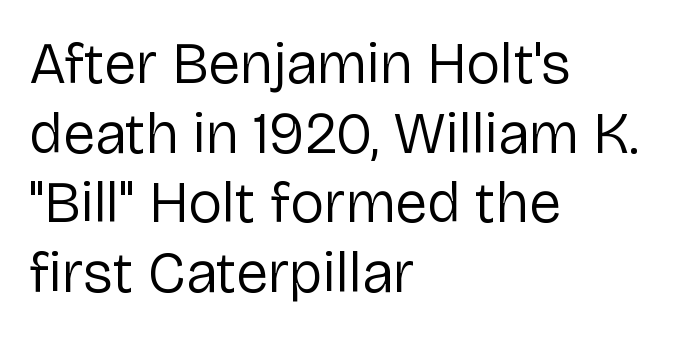
Q: Is the text bold? A: No.
Q: Is the text italic (slanted)? A: No, it is upright.
Q: Is the typeface a serif or a sans-serif typeface? A: Sans-serif.
Q: Is the text underlined? A: No.
Q: How is the paragraph aligned? A: Left-aligned.
Q: Is the spacing between letters normal or unusually wide? A: Normal.
Q: Width (condensed, normal, or wide)? A: Normal.
Q: Stroke contrast? A: Low.
Q: x-height? A: Medium.
Q: Monospaced? A: No.
